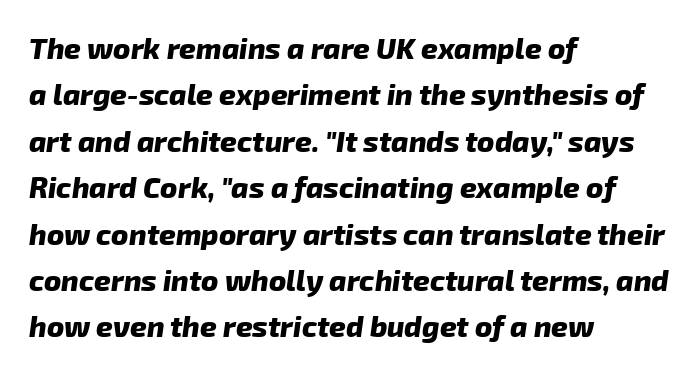
{"serif": "no", "bold": "yes", "weight": "heavy", "width": "normal", "stroke_contrast": "low", "x_height": "medium", "monospaced": "no", "underline": "no", "align": "left", "line_spacing": "normal", "line_spacing_ratio": 1.6, "letter_spacing": "normal", "letter_spacing_em": 0.0, "glyph_px": 29}
